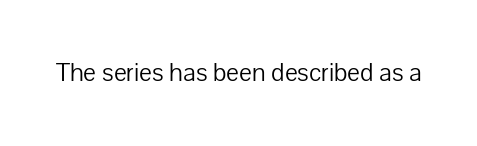
The image shows 27 px text type, upright; set normal letter spacing, not underlined.
